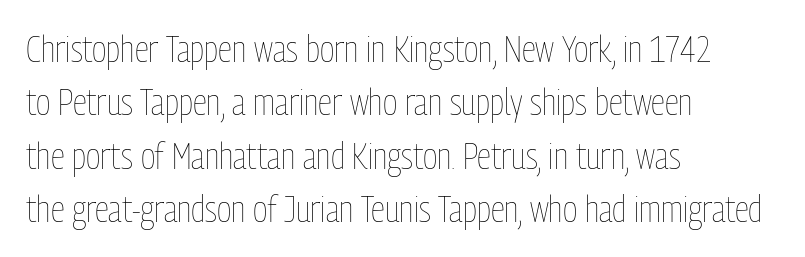
The image shows 37 px thin, condensed type, upright; set left-aligned, normal line spacing (1.44x), normal letter spacing, not underlined; low stroke contrast and a medium x-height.
